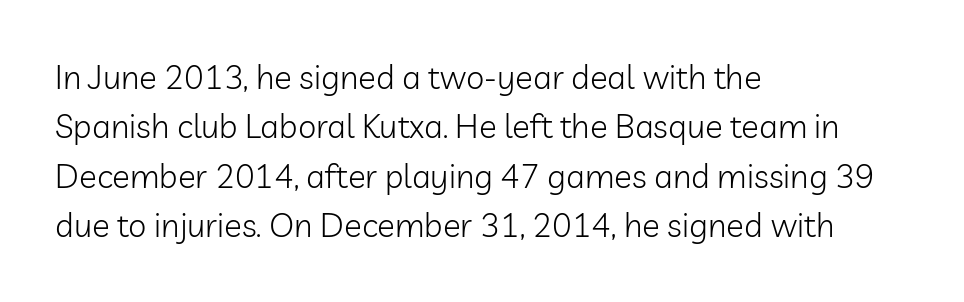
The ragged edge is on the right, which tells us the setting is flush left. Default kerning and tracking; the words read as compact shapes. Is this a sans? Yes — the strokes have no serifs. Vertically, the passage feels balanced, rows spaced as you'd expect.
